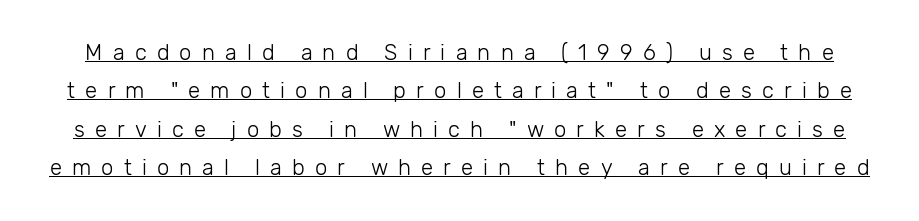
{"italic": "no", "bold": "no", "underline": "yes", "line_spacing_ratio": 1.75, "letter_spacing": "wide", "letter_spacing_em": 0.46, "glyph_px": 22}
